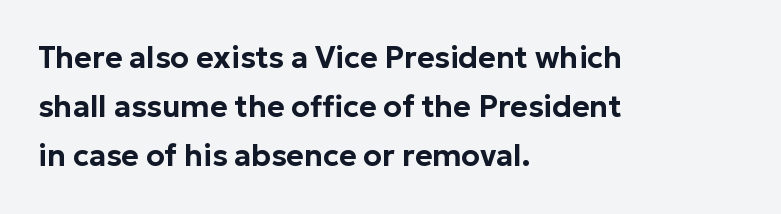
The image shows 30 px sans-serif type, upright; set left-aligned, normal line spacing (1.64x), normal letter spacing, not underlined; low stroke contrast and a medium x-height.
